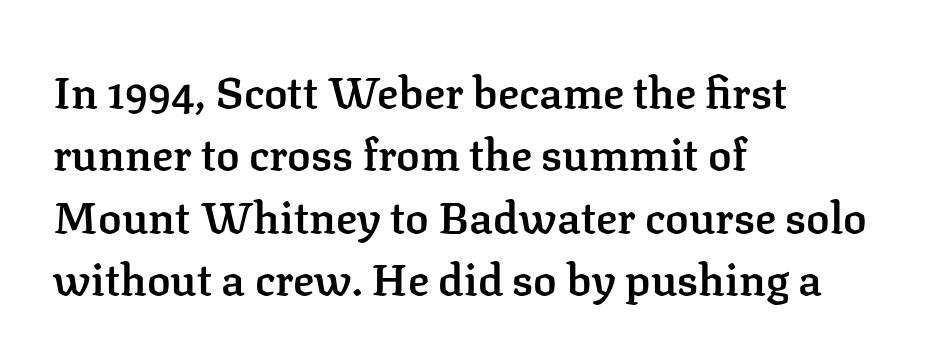
Visually the block forms a straight wall on the left and a jagged coastline on the right. Looks like regular typesetting: each glyph gets only the width it needs. Font category for this specimen: serif. Italic: no, the glyphs are upright roman. Here the glyphs are tracked normally, forming tight word shapes. Notice how descenders clear the ascenders below comfortably — that's standard leading.
